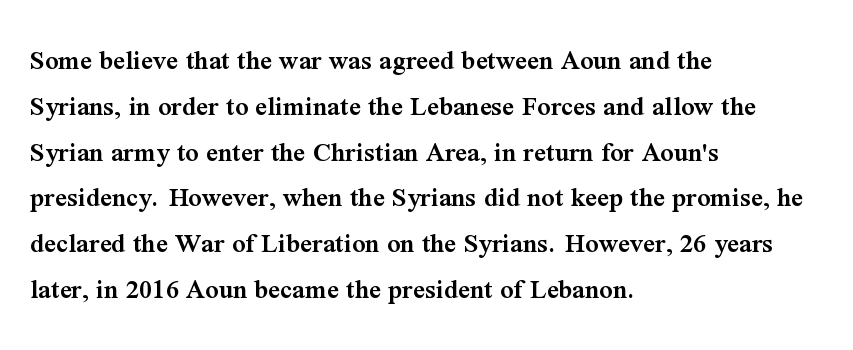
{"serif": "yes", "italic": "no", "bold": "semi", "weight": "semibold", "width": "normal", "stroke_contrast": "medium", "x_height": "medium", "monospaced": "no", "underline": "no", "align": "left", "line_spacing": "normal", "line_spacing_ratio": 1.58, "letter_spacing": "normal", "letter_spacing_em": 0.0, "glyph_px": 29}
